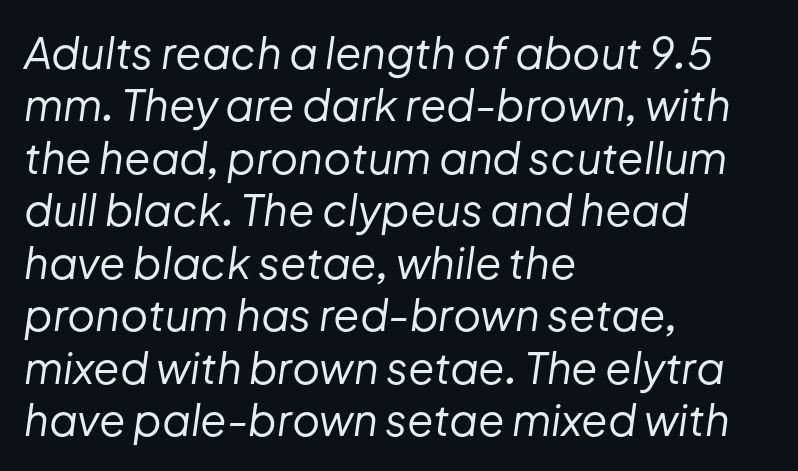
Q: Is the text bold? A: No.
Q: Is the text italic (slanted)? A: Yes, it leans right by about 8 degrees.
Q: Is the text underlined? A: No.
Q: How is the paragraph aligned? A: Left-aligned.
Q: Is the spacing between letters normal or unusually wide? A: Normal.
Q: Width (condensed, normal, or wide)? A: Normal.
Q: Stroke contrast? A: Low.
Q: x-height? A: Medium.
Q: Monospaced? A: No.
